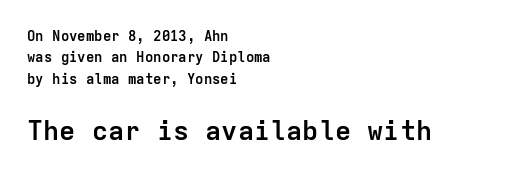
The image shows 27 px bold type, upright; set left-aligned, normal line spacing (1.53x), normal letter spacing, not underlined; the second (bottom) block is 1.93x larger.
